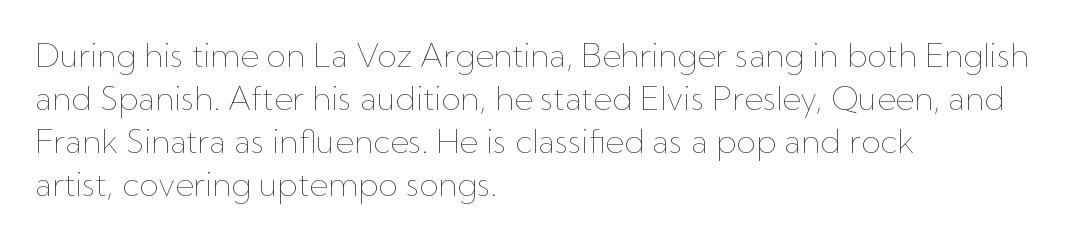
Q: Is the text bold? A: No.
Q: Is the text italic (slanted)? A: No, it is upright.
Q: Is the text underlined? A: No.
Q: How is the paragraph aligned? A: Left-aligned.
Q: Is the spacing between letters normal or unusually wide? A: Normal.
Q: Is the spacing between lines tight, normal or loose? A: Normal.
Q: Width (condensed, normal, or wide)? A: Normal.
Q: Stroke contrast? A: Low.
Q: x-height? A: Medium.
Q: Monospaced? A: No.
